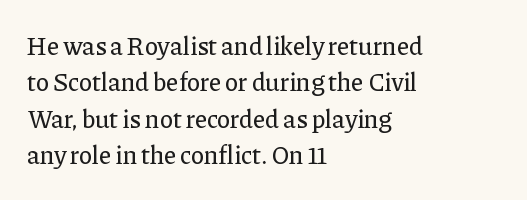
Q: Is the text italic (slanted)? A: No, it is upright.
Q: Is the text underlined? A: No.
Q: How is the paragraph aligned? A: Left-aligned.
Q: Is the spacing between letters normal or unusually wide? A: Normal.
Q: Is the spacing between lines tight, normal or loose? A: Normal.
